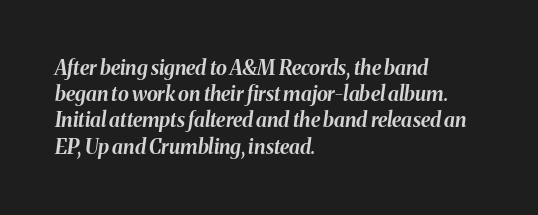
The rendering uses a moderate line-height, typical for paragraphs. The face used here is rendered with its standard letterfit. Beneath every word, the page is bare. The passage shown is emphatically bold. An italicized treatment has been applied to the whole sample. Teacher's note: observe the even left margin — that is flush-left alignment.
